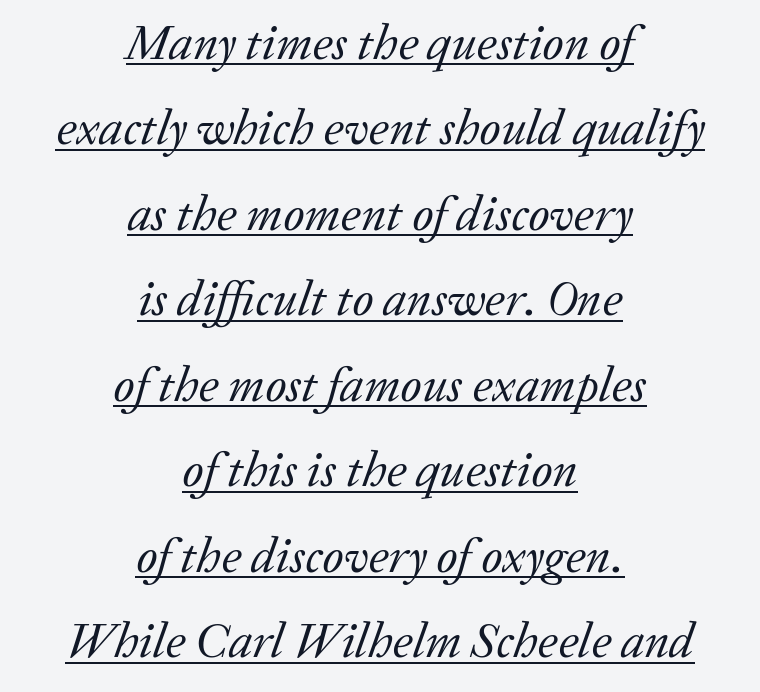
Q: Is the text bold? A: No.
Q: Is the text italic (slanted)? A: Yes, it leans right by about 20 degrees.
Q: Is the typeface a serif or a sans-serif typeface? A: Serif.
Q: Is the text underlined? A: Yes.
Q: How is the paragraph aligned? A: Centered.
Q: Is the spacing between letters normal or unusually wide? A: Normal.
Q: Width (condensed, normal, or wide)? A: Normal.
Q: Stroke contrast? A: Low.
Q: x-height? A: Medium.
Q: Monospaced? A: No.
